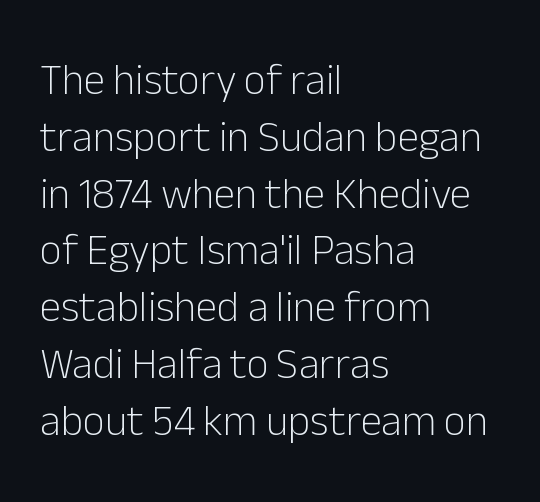
The foot of each line stays bare and open. Do the characters align in a grid? No, the font is proportional. The paragraph shown leans on its left margin. Weight: in the light-to-regular range.
